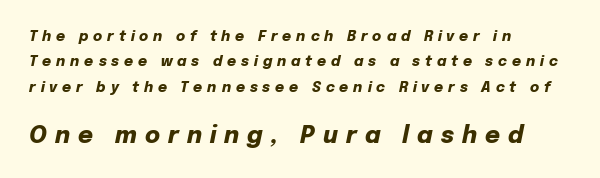
Q: Is the text bold? A: Yes.
Q: Is the text italic (slanted)? A: Yes, it leans right by about 12 degrees.
Q: Is the text underlined? A: No.
Q: How is the paragraph aligned? A: Left-aligned.
Q: Is the spacing between letters normal or unusually wide? A: Unusually wide.
Q: Which block of text is set in a larger size, the first (top) or the second (bottom)? A: The second (bottom) one.
